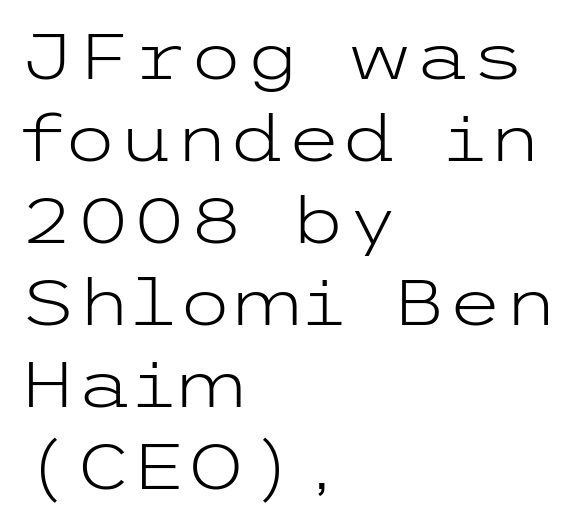
All the whitespace from short lines collects on the right. Descenders are the only things crossing below the line. Every character sits straight up, as roman type does. Serifs: no, the terminals of the letterforms are clean. Inter-character spacing is left at the font's built-in metrics.
